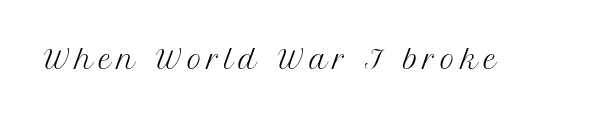
Q: Is the text bold? A: No.
Q: Is the text italic (slanted)? A: Yes.
Q: Is the text underlined? A: No.
Q: Is the spacing between letters normal or unusually wide? A: Unusually wide.
